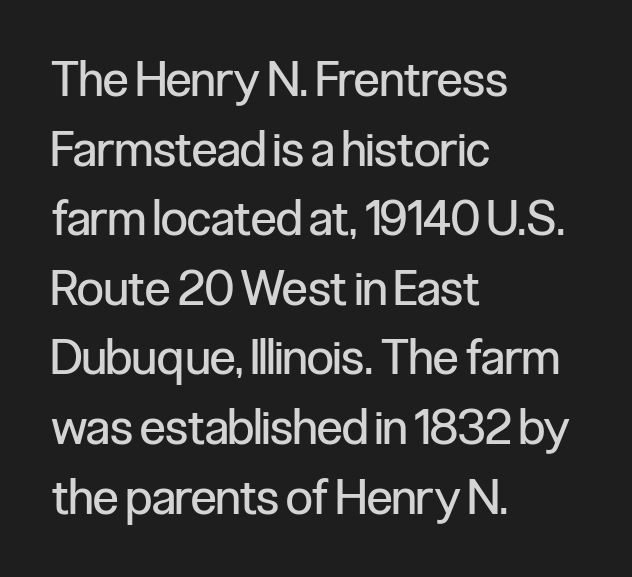
The glyphs in this specimen are sans serif. The rag falls on the right side of this text block. In terms of leading, this rendering sits right in the middle. The type sits square on the baseline with zero lean. Think of a printed novel: that variable character pitch is what you see here. Type without underlining.
